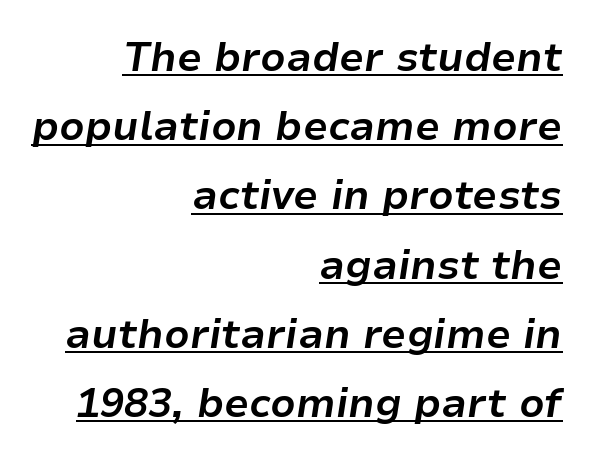
Caption: bold face, heavy strokes. Underlining? Definitely there. You could not count columns in this text — the font is proportionally spaced. The line texture is even and compact thanks to regular tracking. The specimen reads as italic at a glance.
